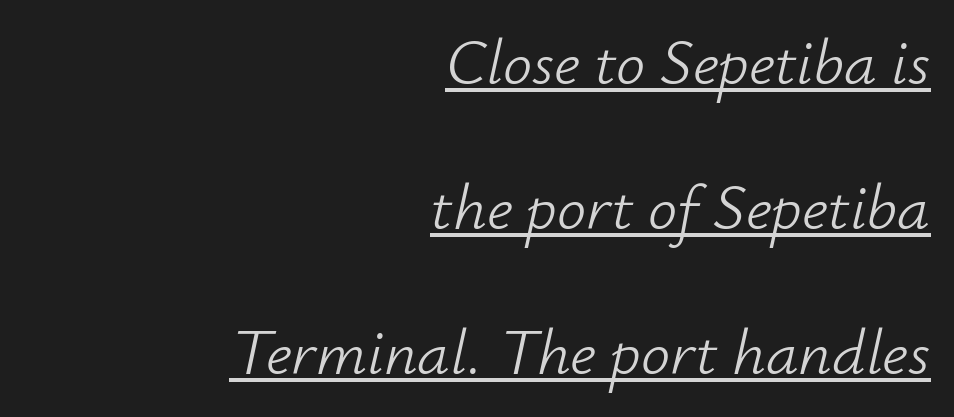
Does the leading feel generous? Absolutely, it's lavish. Notice how the stems are inclined rather than vertical — that's the hallmark of italics. The face used here appears with an underline applied. This sample has the flowing, uneven cadence of proportional lettering.
